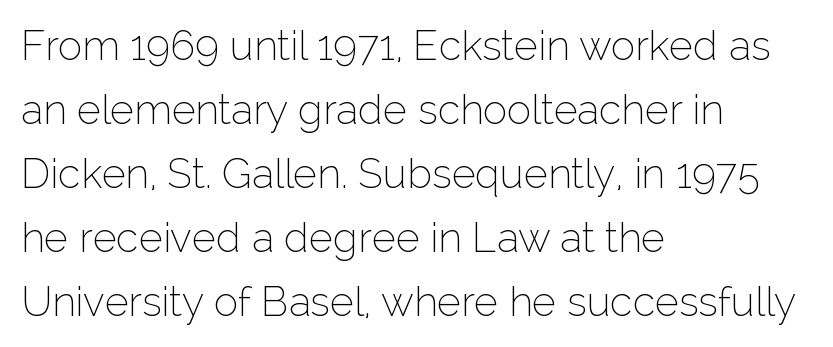
Q: Is the text bold? A: No.
Q: Is the text italic (slanted)? A: No, it is upright.
Q: Is the typeface a serif or a sans-serif typeface? A: Sans-serif.
Q: Is the text underlined? A: No.
Q: How is the paragraph aligned? A: Left-aligned.
Q: Is the spacing between letters normal or unusually wide? A: Normal.
Q: Is the spacing between lines tight, normal or loose? A: Normal.
Q: Width (condensed, normal, or wide)? A: Normal.
Q: Stroke contrast? A: Low.
Q: x-height? A: Medium.
Q: Monospaced? A: No.
